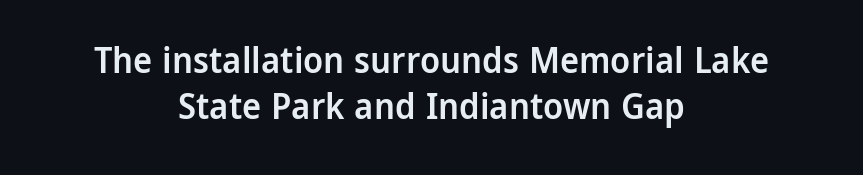
The rendering keeps characters at their native spacing. If you drew a line through each stem, it would be perfectly vertical. Any mark beneath the type? The region is blank. One glance says typical: line gaps are just what's usual. Is this a sans? Yes — the strokes have no serifs. These lines stack symmetrically, like a column narrowing and widening about its center.
